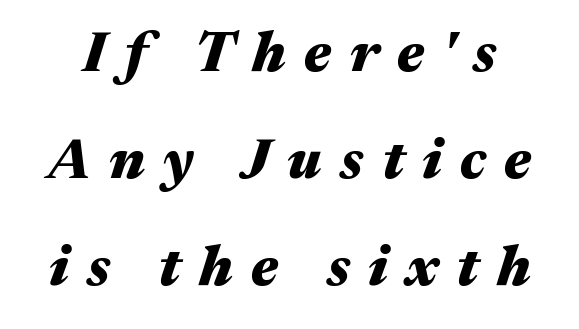
{"italic": "yes", "lean": "right", "slant_degrees": 17, "bold": "yes", "weight": "heavy", "width": "wide", "stroke_contrast": "medium", "x_height": "medium", "monospaced": "no", "underline": "no", "line_spacing": "loose", "line_spacing_ratio": 1.91, "letter_spacing": "wide", "letter_spacing_em": 0.33, "glyph_px": 56}
